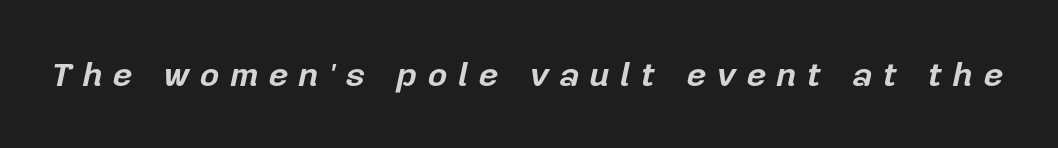
Q: Is the text bold? A: Yes.
Q: Is the text italic (slanted)? A: Yes, it leans right by about 12 degrees.
Q: Is the text underlined? A: No.
Q: Is the spacing between letters normal or unusually wide? A: Unusually wide.
Q: Width (condensed, normal, or wide)? A: Normal.
Q: Stroke contrast? A: Low.
Q: x-height? A: Medium.
Q: Monospaced? A: No.
